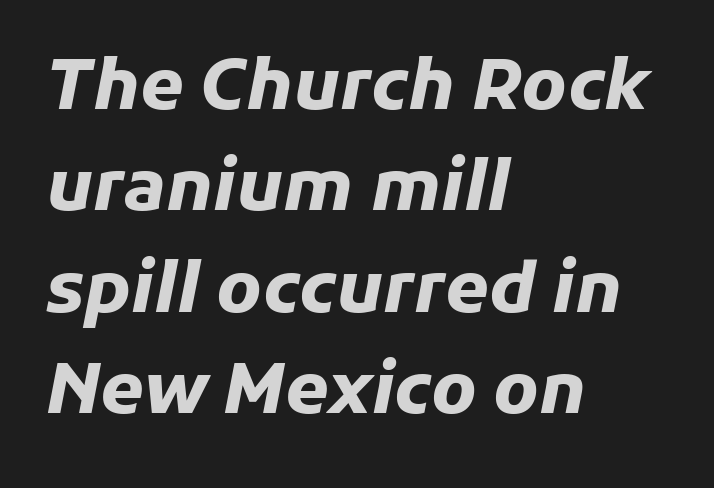
Q: Is the text bold? A: Yes.
Q: Is the text italic (slanted)? A: Yes, it leans right by about 11 degrees.
Q: Is the text underlined? A: No.
Q: How is the paragraph aligned? A: Left-aligned.
Q: Is the spacing between letters normal or unusually wide? A: Normal.
Q: Is the spacing between lines tight, normal or loose? A: Normal.
Q: Width (condensed, normal, or wide)? A: Normal.
Q: Stroke contrast? A: Low.
Q: x-height? A: Medium.
Q: Monospaced? A: No.
